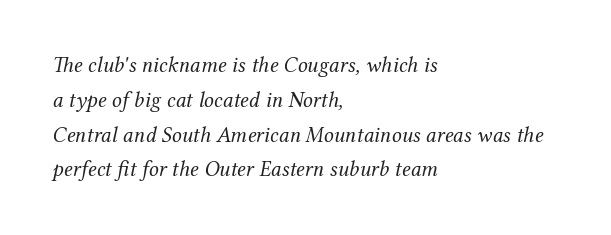
Q: Is the text bold? A: No.
Q: Is the text italic (slanted)? A: Yes, it leans right by about 12 degrees.
Q: Is the text underlined? A: No.
Q: How is the paragraph aligned? A: Left-aligned.
Q: Is the spacing between letters normal or unusually wide? A: Normal.
Q: Is the spacing between lines tight, normal or loose? A: Normal.
